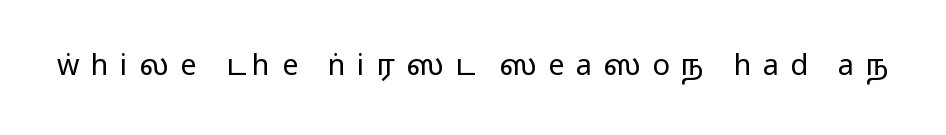
The image shows 29 px regular-weight, wide sans-serif type, upright; set unusually wide letter spacing (+0.39 em), not underlined; low stroke contrast and a medium x-height.
